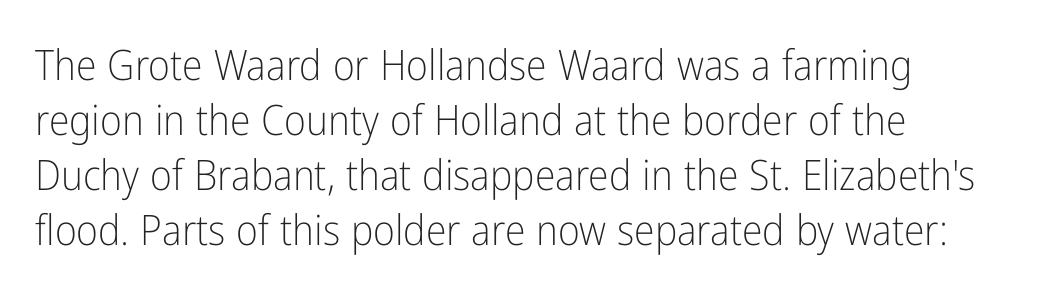
{"serif": "no", "italic": "no", "bold": "no", "weight": "light", "width": "condensed", "stroke_contrast": "low", "x_height": "medium", "monospaced": "no", "underline": "no", "align": "left", "line_spacing": "normal", "line_spacing_ratio": 1.31, "letter_spacing": "normal", "letter_spacing_em": 0.0, "glyph_px": 42}
